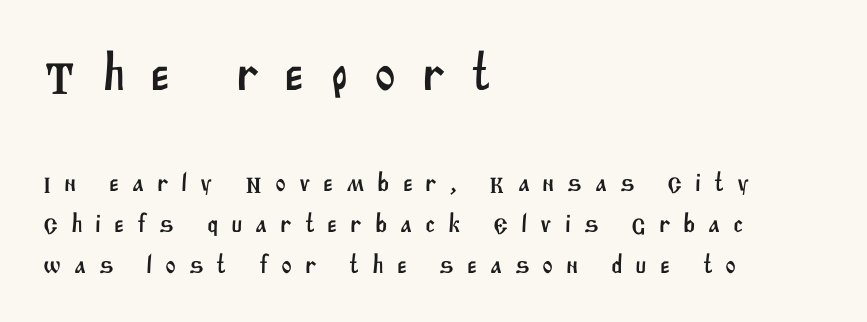
{"serif": "no", "width": "normal", "stroke_contrast": "medium", "x_height": "large", "monospaced": "no", "underline": "no", "align": "left", "line_spacing": "normal", "line_spacing_ratio": 1.58, "letter_spacing": "wide", "letter_spacing_em": 0.49, "larger_block": "first", "size_ratio": 2.0, "glyph_px": 52}
